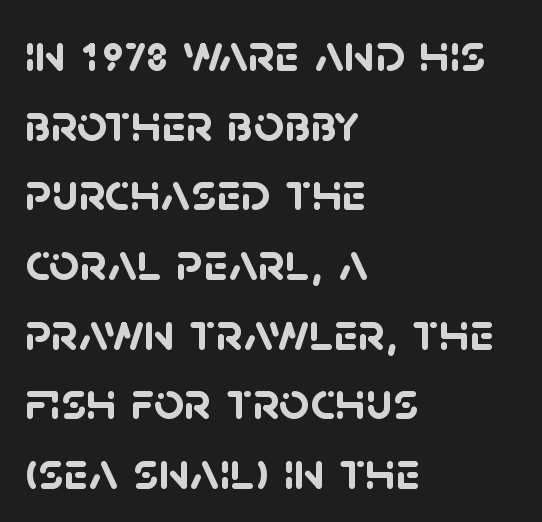
Descenders are the only things crossing below the line. Compared with an ordinary text face, these strokes are far heavier — a full bold. No feet cap the strokes, marking this as sans-serif type. If you measured baseline to baseline, you'd find a middling distance.
